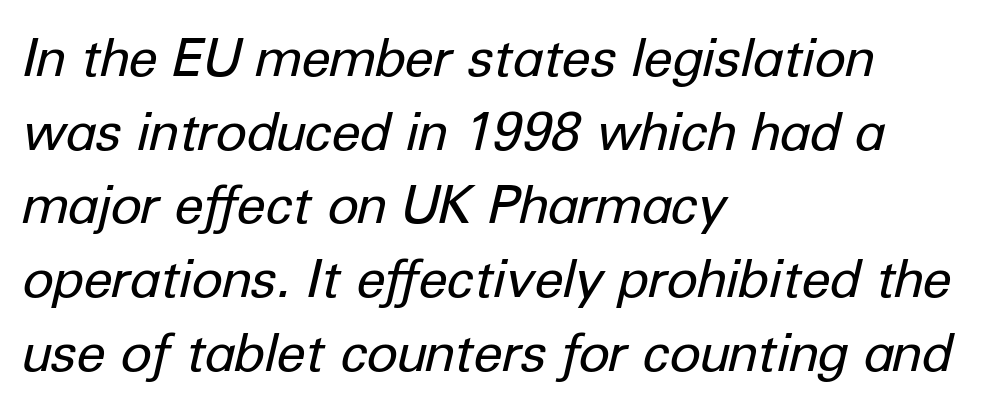
The image shows 53 px regular-weight type, italic (leaning right); set left-aligned, normal line spacing (1.39x), normal letter spacing, not underlined; low stroke contrast and a medium x-height.
